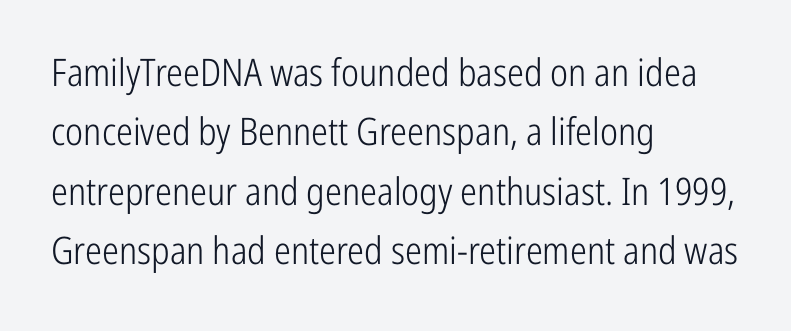
Q: Is the text bold? A: No.
Q: Is the text italic (slanted)? A: No, it is upright.
Q: Is the typeface a serif or a sans-serif typeface? A: Sans-serif.
Q: Is the text underlined? A: No.
Q: How is the paragraph aligned? A: Left-aligned.
Q: Is the spacing between letters normal or unusually wide? A: Normal.
Q: Is the spacing between lines tight, normal or loose? A: Normal.
Q: Width (condensed, normal, or wide)? A: Condensed.
Q: Stroke contrast? A: Low.
Q: x-height? A: Medium.
Q: Monospaced? A: No.
